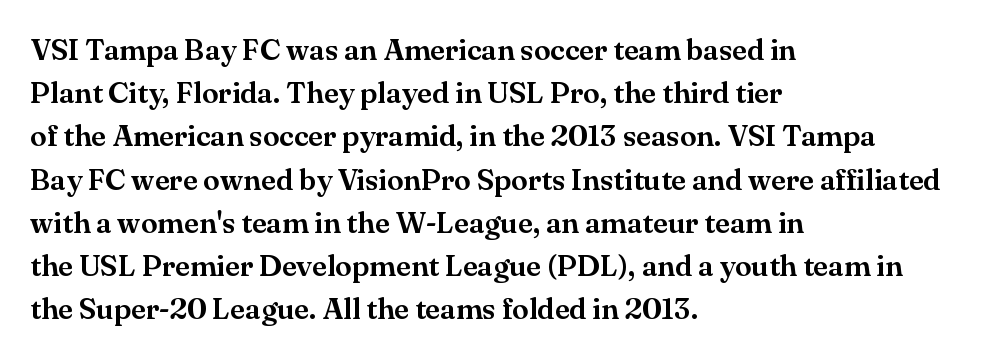
Q: Is the text italic (slanted)? A: No, it is upright.
Q: Is the typeface a serif or a sans-serif typeface? A: Serif.
Q: Is the text underlined? A: No.
Q: How is the paragraph aligned? A: Left-aligned.
Q: Is the spacing between letters normal or unusually wide? A: Normal.
Q: Is the spacing between lines tight, normal or loose? A: Normal.
Q: Width (condensed, normal, or wide)? A: Normal.
Q: Stroke contrast? A: Medium.
Q: x-height? A: Small.
Q: Monospaced? A: No.
